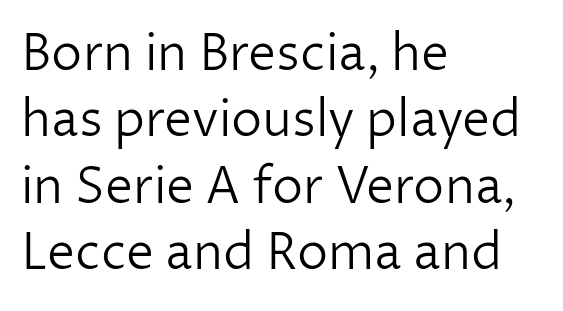
The image shows 50 px light sans-serif type, upright; set left-aligned, normal line spacing (1.33x), normal letter spacing, not underlined; low stroke contrast and a medium x-height.
